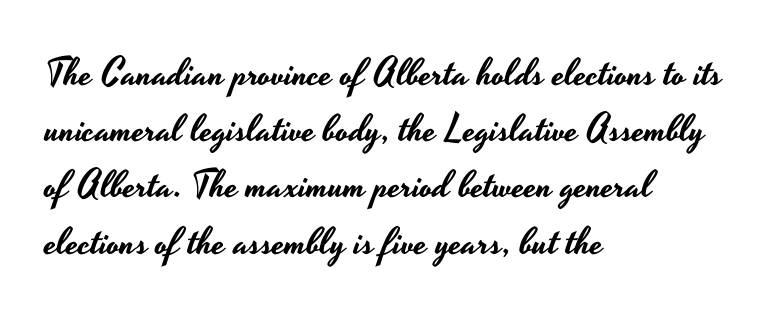
The image shows 38 px wide sans-serif type; set left-aligned, normal line spacing (1.48x), normal letter spacing, not underlined; low stroke contrast and a small x-height.
